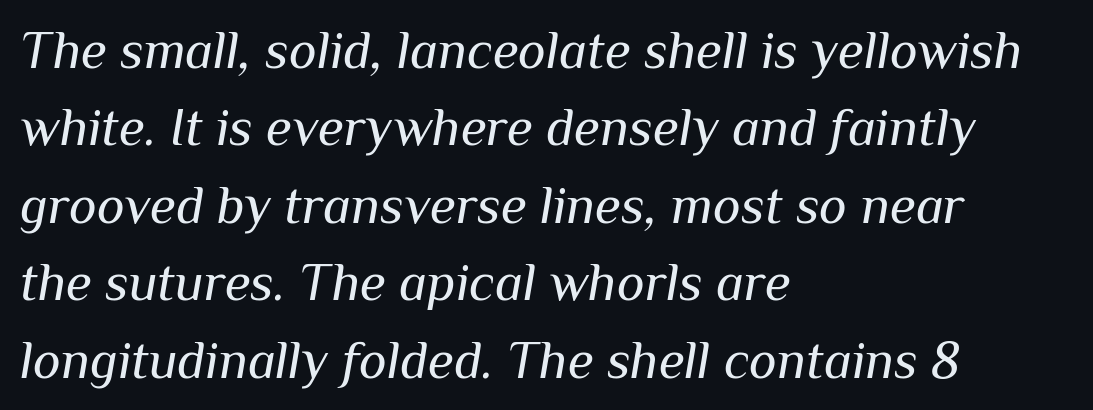
{"italic": "yes", "lean": "right", "slant_degrees": 10, "bold": "no", "weight": "regular", "width": "normal", "stroke_contrast": "medium", "x_height": "medium", "monospaced": "no", "underline": "no", "align": "left", "line_spacing": "normal", "line_spacing_ratio": 1.46, "letter_spacing": "normal", "letter_spacing_em": 0.0, "glyph_px": 53}
